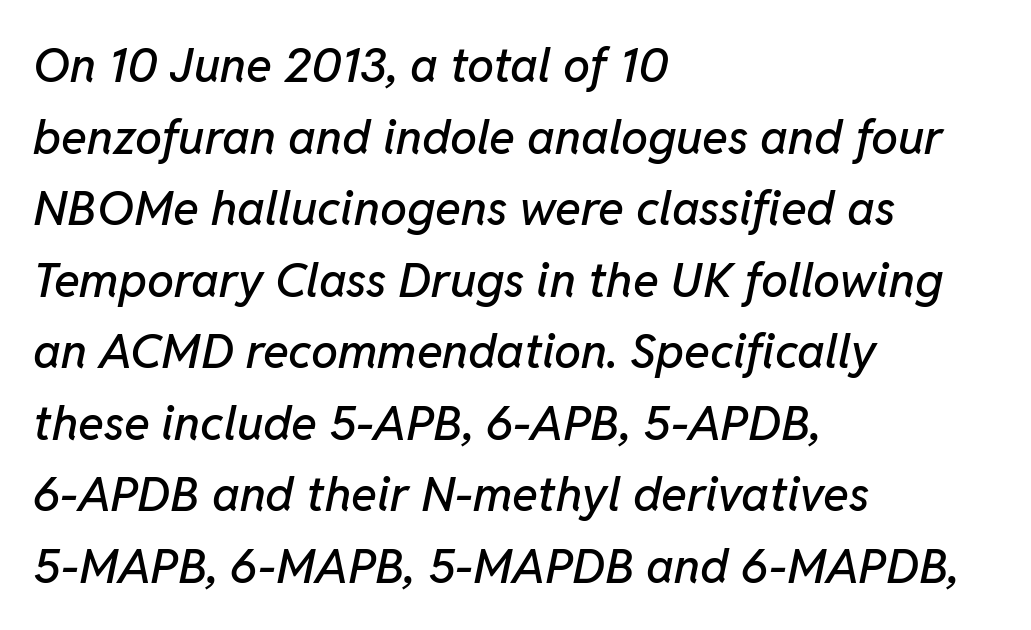
The image shows 48 px text type, italic (leaning right); set left-aligned, normal line spacing (1.49x), normal letter spacing, not underlined; low stroke contrast and a medium x-height.
